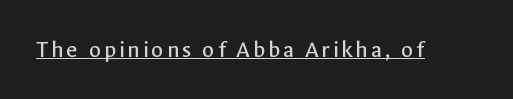
Stems here are at most as thick as an everyday book face. The specimen reads as upright at a glance. Underlining? Definitely there.
